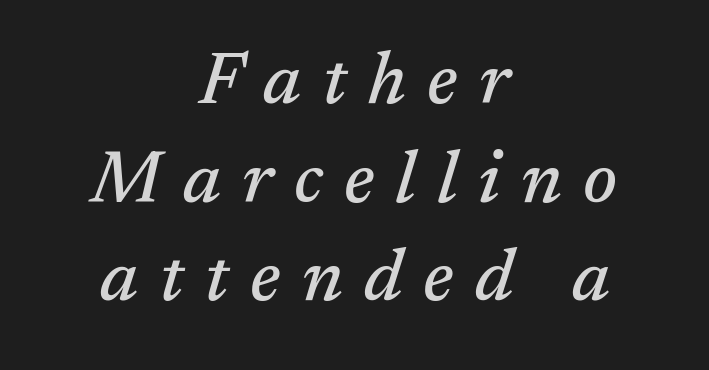
Q: Is the text italic (slanted)? A: Yes, it leans right by about 17 degrees.
Q: Is the typeface a serif or a sans-serif typeface? A: Serif.
Q: Is the text underlined? A: No.
Q: How is the paragraph aligned? A: Centered.
Q: Is the spacing between letters normal or unusually wide? A: Unusually wide.
Q: Is the spacing between lines tight, normal or loose? A: Normal.
Q: Width (condensed, normal, or wide)? A: Normal.
Q: Stroke contrast? A: Medium.
Q: x-height? A: Medium.
Q: Monospaced? A: No.
